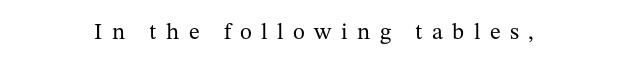
The image shows 23 px text type, upright; set unusually wide letter spacing (+0.41 em), not underlined.
